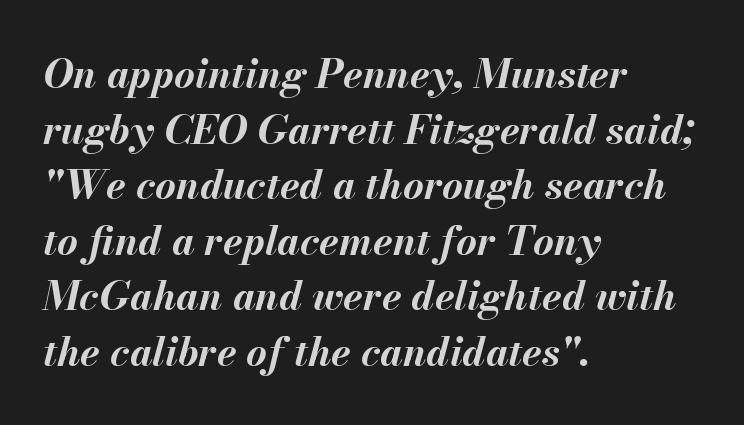
Q: Is the text bold? A: Yes.
Q: Is the text italic (slanted)? A: Yes, it leans right by about 13 degrees.
Q: Is the text underlined? A: No.
Q: How is the paragraph aligned? A: Left-aligned.
Q: Is the spacing between letters normal or unusually wide? A: Normal.
Q: Is the spacing between lines tight, normal or loose? A: Normal.
Q: Width (condensed, normal, or wide)? A: Normal.
Q: Stroke contrast? A: Medium.
Q: x-height? A: Small.
Q: Monospaced? A: No.
